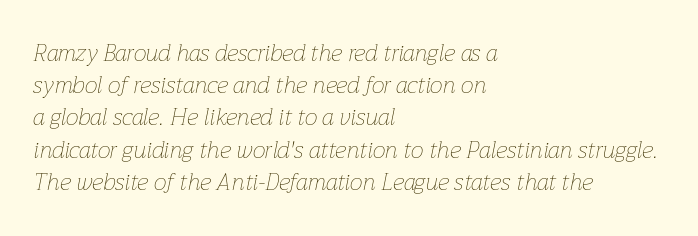
A normal amount of white space separates one row of letters from the next. The strokes carry an ordinary text weight at most. A student would call this left alignment; a typographer would say flush left, rag right. The area under the type is left untouched. Letter spacing: default.
